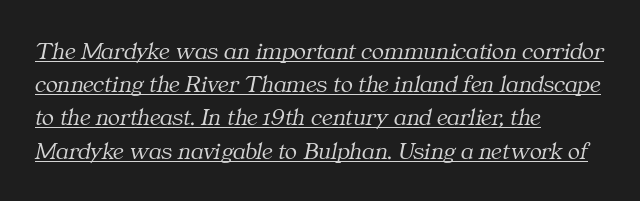
Counters stay open thanks to moderate or lighter strokes. Where is the straight margin? On the left. This sample uses an oblique cut, with every glyph tilted off the vertical. Does a line run under the words? Yes, clearly. In terms of letterspacing, this is plain default setting. The line-height multiplier appears to be the usual default.
